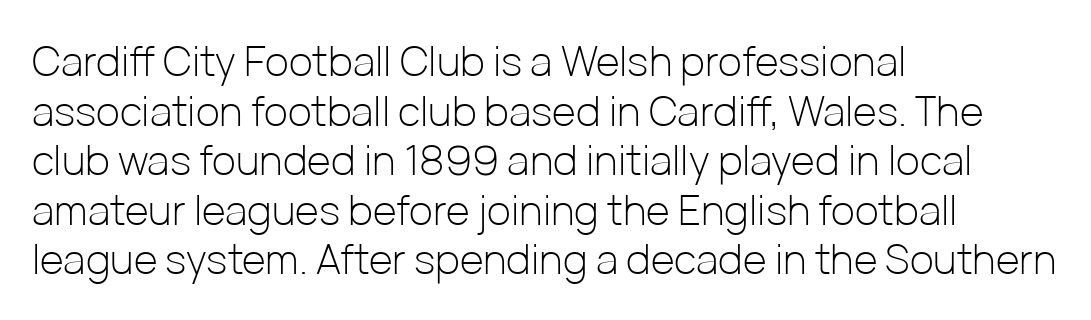
This is not heavy type; no bold has been used. Anything drawn beneath the words? Only blank space. Short and long lines alike share a common starting point at left. Notice how the stems are strictly vertical — no italics here.
